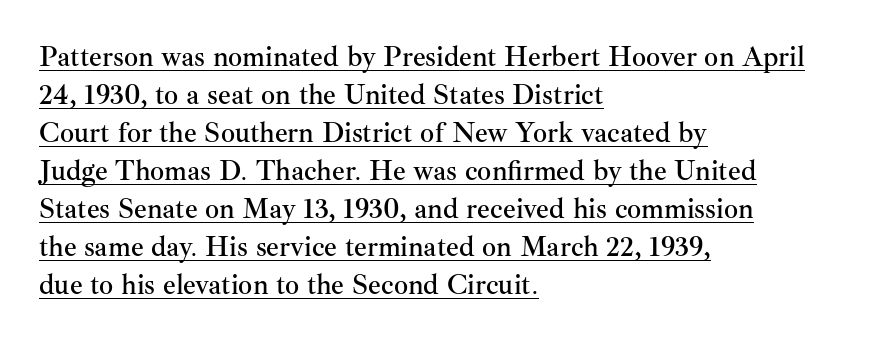
These lines sit exactly where default settings would place them. The lettering holds an erect, upright posture throughout. Typeset ragged right — the left edge is the straight one. Honestly, the underline is the first thing you notice here. Spacing verdict: proportional, widths tailored to each character. The typeface chosen for these lines features serifs.
